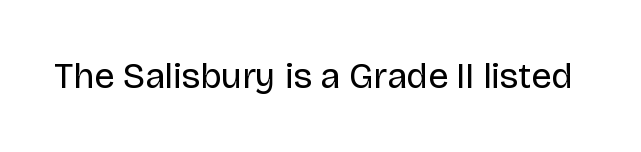
The lettering holds an erect, upright posture throughout. Character widths vary here, with narrow letters taking less room than wide ones. Honestly, the letter spacing is just normal — you wouldn't notice it. A clean baseline with only descenders dipping below it. Nothing sits at the stroke ends, so this counts as sans-serif.
